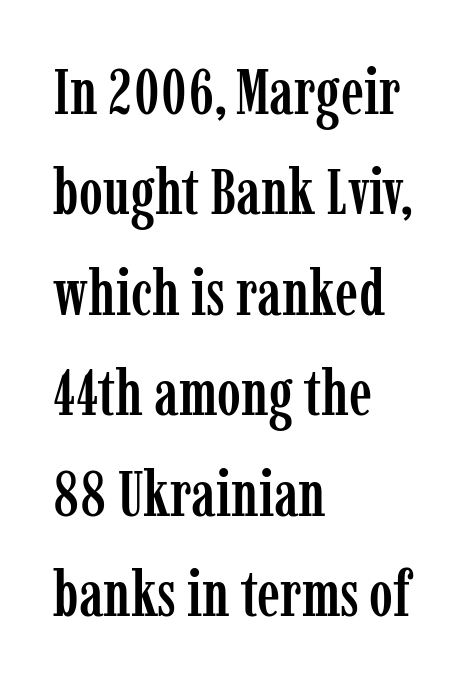
{"serif": "yes", "italic": "no", "width": "condensed", "stroke_contrast": "low", "x_height": "medium", "monospaced": "no", "underline": "no", "align": "left", "line_spacing": "normal", "line_spacing_ratio": 1.57, "letter_spacing": "normal", "letter_spacing_em": 0.0, "glyph_px": 64}
